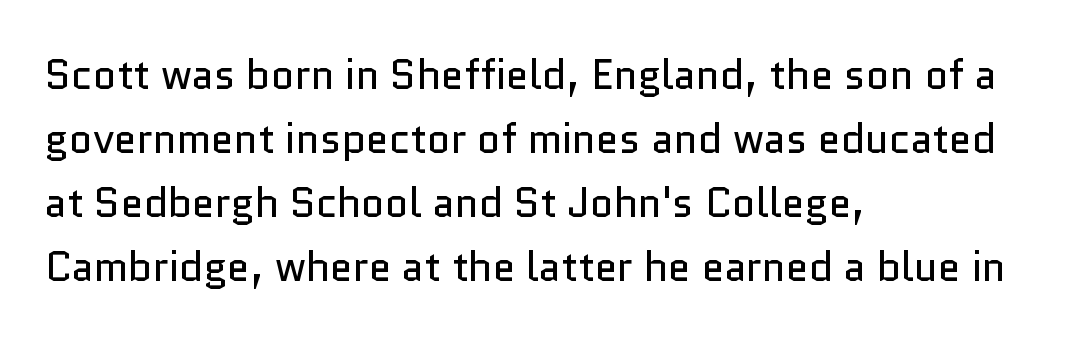
A typesetter would call this leading conventional body-copy spacing. Is the stroke heavy? The answer is a plain regular-or-lighter. Typographically, this falls in the sans-serif category. The passage shown is typed in a proportional face where columns would drift. Alignment: flush left.
